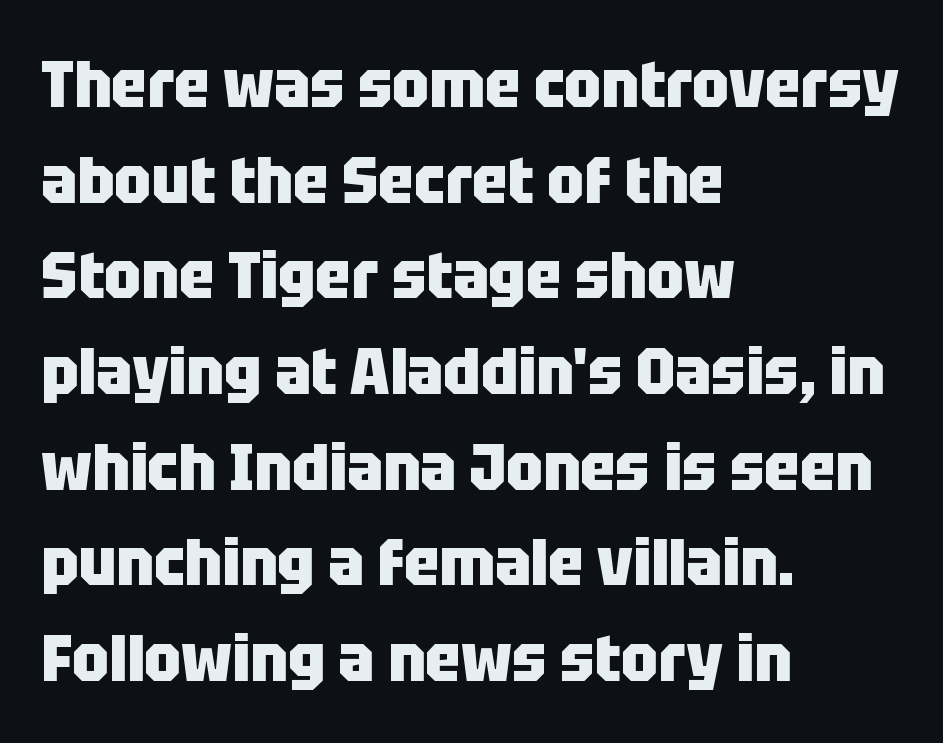
The compositor pushed each line to the left boundary. Standard letterfit; no display-style spreading of the glyphs. The zone under the glyphs is completely vacant. The text was rendered using a sans face with plain stroke endings. Summary of weight: heavy, a full bold. Designer's note — italics off, roman on.
